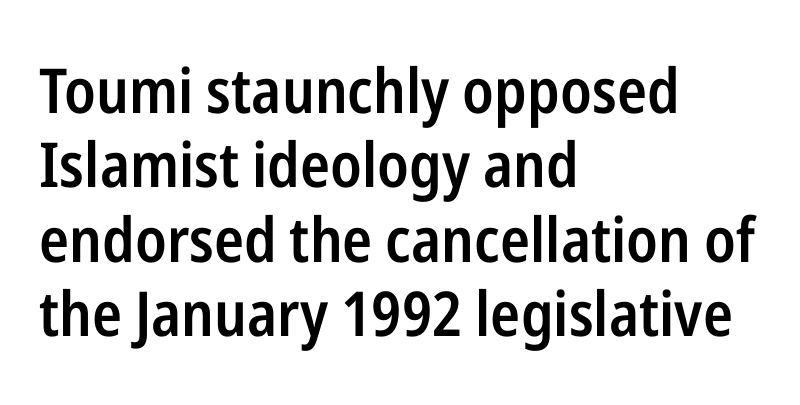
The image shows 62 px semibold, condensed sans-serif type, upright; set left-aligned, line spacing 1.2x, normal letter spacing, not underlined; low stroke contrast and a medium x-height.
